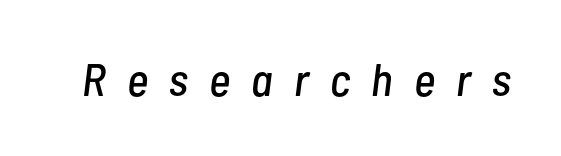
Q: Is the text italic (slanted)? A: Yes, it leans right by about 7 degrees.
Q: Is the text underlined? A: No.
Q: Is the spacing between letters normal or unusually wide? A: Unusually wide.
Q: Width (condensed, normal, or wide)? A: Condensed.
Q: Stroke contrast? A: Low.
Q: x-height? A: Medium.
Q: Monospaced? A: No.
